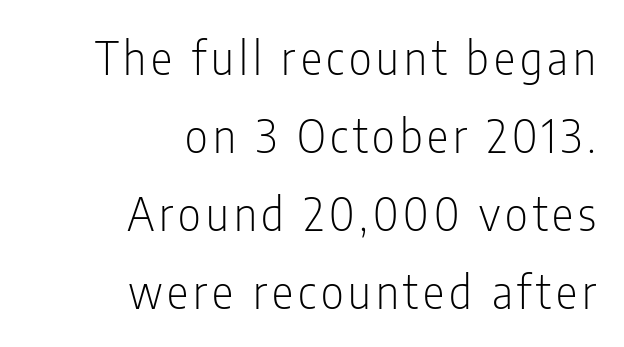
Q: Is the text bold? A: No.
Q: Is the text italic (slanted)? A: No, it is upright.
Q: Is the typeface a serif or a sans-serif typeface? A: Sans-serif.
Q: Is the text underlined? A: No.
Q: How is the paragraph aligned? A: Right-aligned.
Q: Width (condensed, normal, or wide)? A: Condensed.
Q: Stroke contrast? A: Low.
Q: x-height? A: Medium.
Q: Monospaced? A: No.
